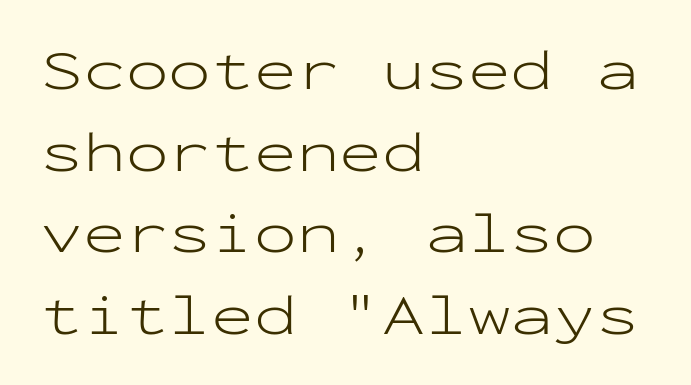
The image shows 57 px light, wide sans-serif type, upright, monospaced; set left-aligned, normal line spacing (1.43x), normal letter spacing, not underlined; low stroke contrast and a medium x-height.
